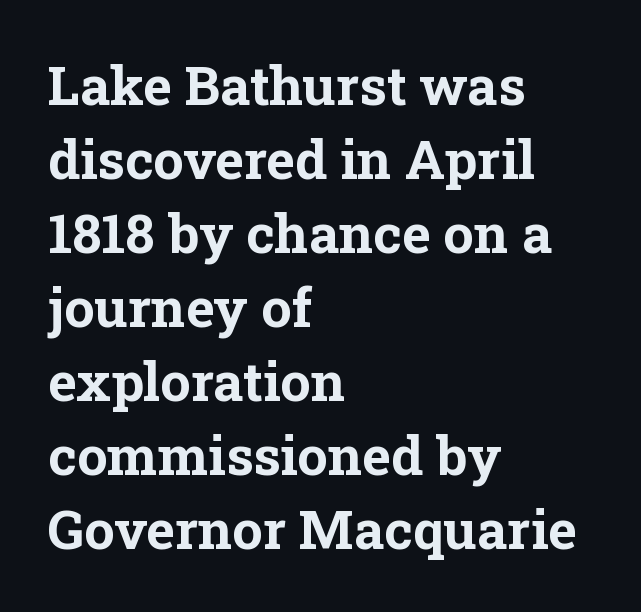
The passage shown is typed in a proportional face where columns would drift. The paragraph shown leans on its left margin. The face used here is rendered with its standard letterfit. Vertical spacing — default. These lines were composed using upright roman letters. Descenders hang freely into open space.
